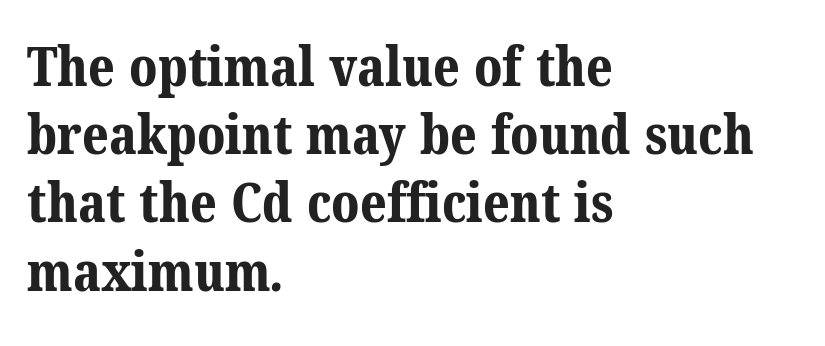
Note the varied advance widths — an 'i' is clearly narrower than an 'm'. Font category for this specimen: serif. You could call the tracking neutral — neither tight nor loose. Set as a true bold cut, around the 700 mark. Clear beneath every line of the passage.
